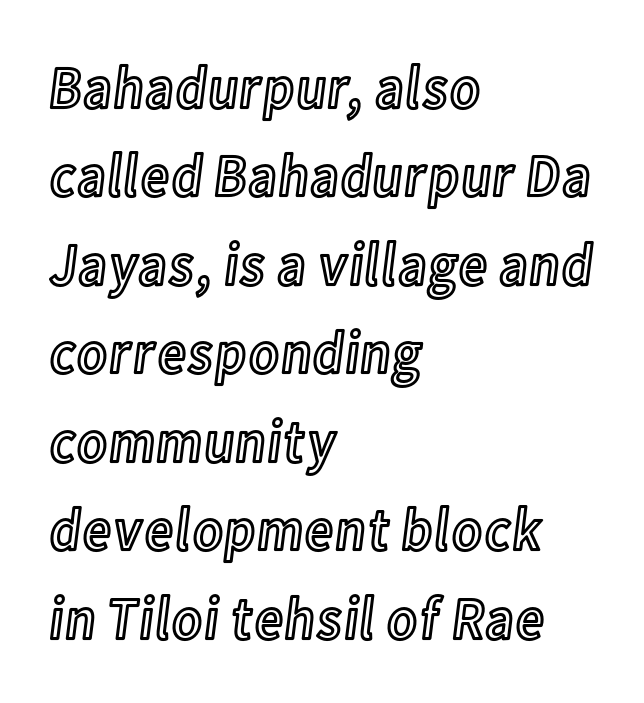
The image shows 61 px condensed type; set left-aligned, normal line spacing (1.45x), normal letter spacing, not underlined; a medium x-height.
